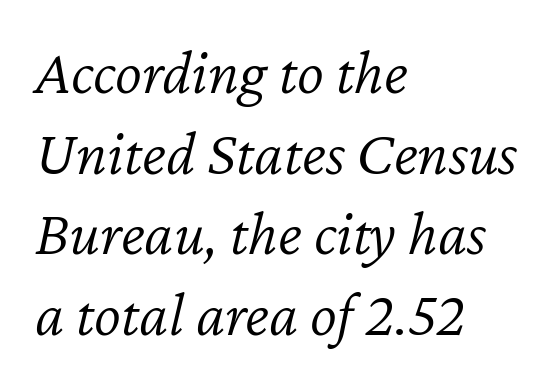
Q: Is the text bold? A: No.
Q: Is the text italic (slanted)? A: Yes, it leans right by about 12 degrees.
Q: Is the text underlined? A: No.
Q: How is the paragraph aligned? A: Left-aligned.
Q: Is the spacing between letters normal or unusually wide? A: Normal.
Q: Is the spacing between lines tight, normal or loose? A: Normal.
Q: Width (condensed, normal, or wide)? A: Normal.
Q: Stroke contrast? A: Low.
Q: x-height? A: Medium.
Q: Monospaced? A: No.
